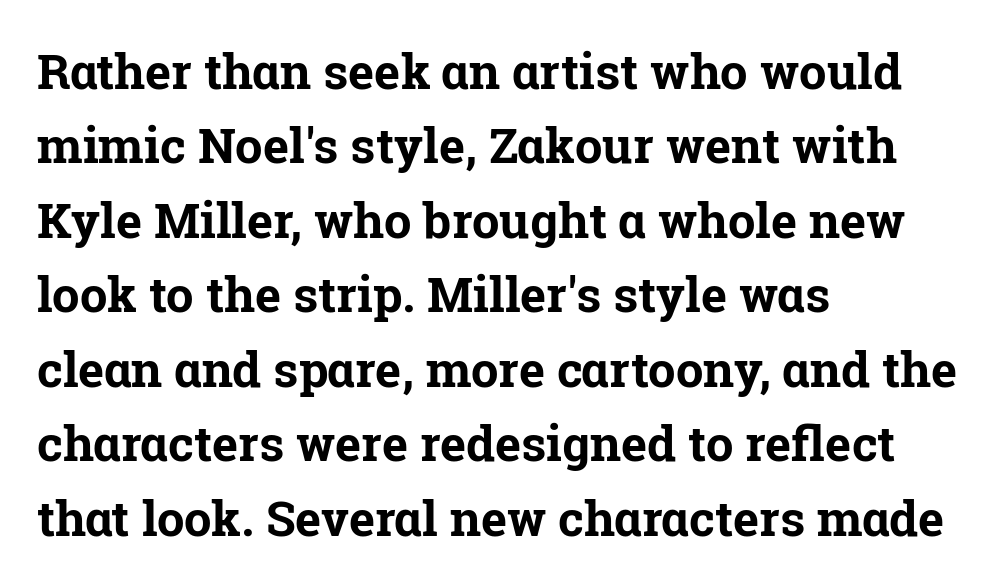
{"serif": "yes", "italic": "no", "bold": "yes", "weight": "bold", "width": "normal", "stroke_contrast": "low", "x_height": "medium", "monospaced": "no", "underline": "no", "align": "left", "line_spacing": "normal", "line_spacing_ratio": 1.52, "letter_spacing": "normal", "letter_spacing_em": 0.0, "glyph_px": 49}
